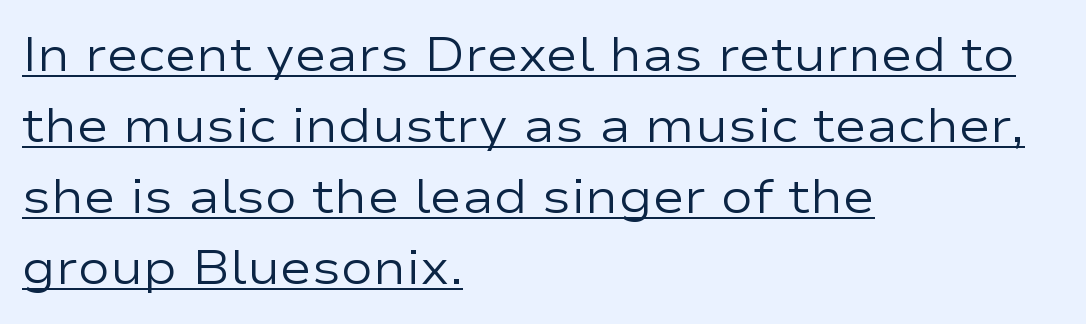
Q: Is the text bold? A: No.
Q: Is the text italic (slanted)? A: No, it is upright.
Q: Is the typeface a serif or a sans-serif typeface? A: Sans-serif.
Q: Is the text underlined? A: Yes.
Q: How is the paragraph aligned? A: Left-aligned.
Q: Is the spacing between letters normal or unusually wide? A: Normal.
Q: Is the spacing between lines tight, normal or loose? A: Normal.
Q: Width (condensed, normal, or wide)? A: Wide.
Q: Stroke contrast? A: Low.
Q: x-height? A: Medium.
Q: Monospaced? A: No.
